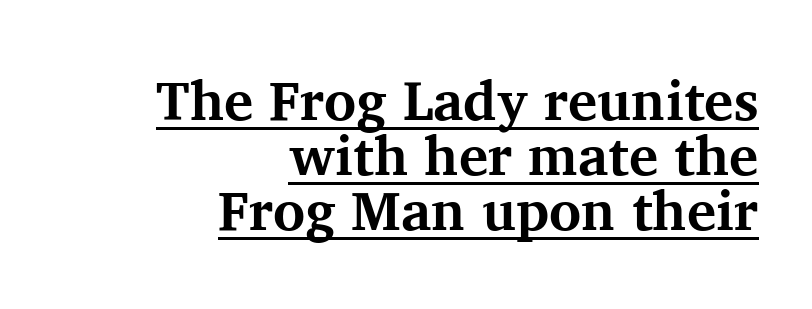
The image shows 55 px bold serif type, upright; set right-aligned, tight line spacing (1.0x), normal letter spacing, underlined; medium stroke contrast and a medium x-height.
